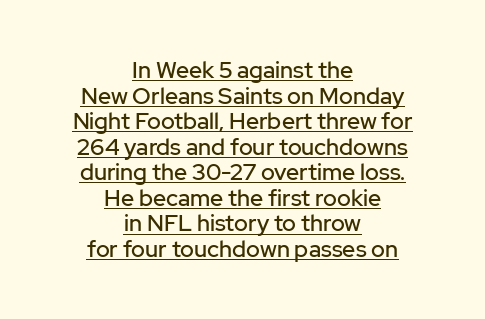
{"italic": "no", "underline": "yes", "align": "center", "line_spacing": "tight", "line_spacing_ratio": 1.11, "letter_spacing": "normal", "letter_spacing_em": 0.0, "glyph_px": 23}
